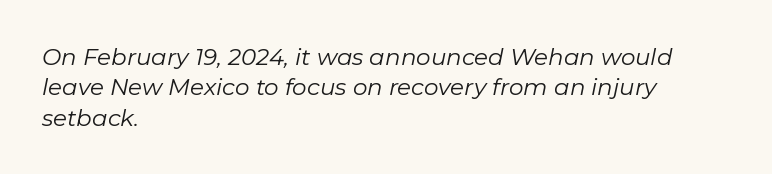
The image shows 23 px text type, italic (leaning right); set left-aligned, normal line spacing (1.32x), normal letter spacing, not underlined.
